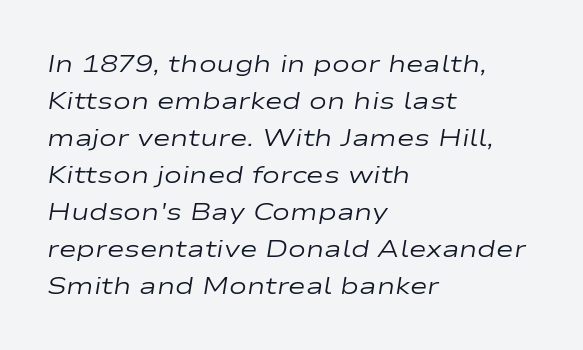
{"italic": "yes", "lean": "right", "slant_degrees": 9, "bold": "no", "underline": "no", "align": "left", "line_spacing": "normal", "line_spacing_ratio": 1.54, "letter_spacing": "normal", "letter_spacing_em": 0.0, "glyph_px": 24}
